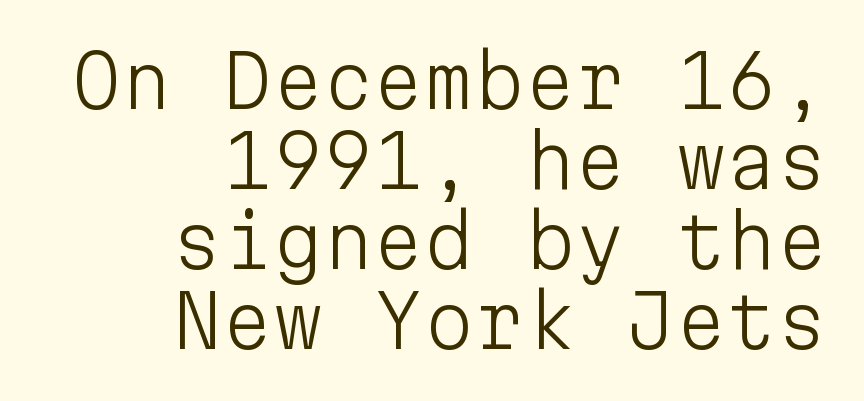
The image shows 72 px light sans-serif type, upright, monospaced; set right-aligned, tight line spacing (1.11x), normal letter spacing, not underlined; low stroke contrast and a medium x-height.
